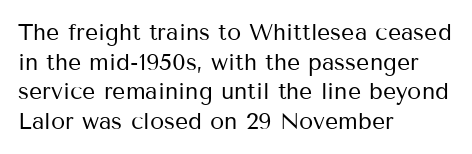
The image shows 23 px text type, upright; set left-aligned, normal line spacing (1.29x), normal letter spacing, not underlined.
